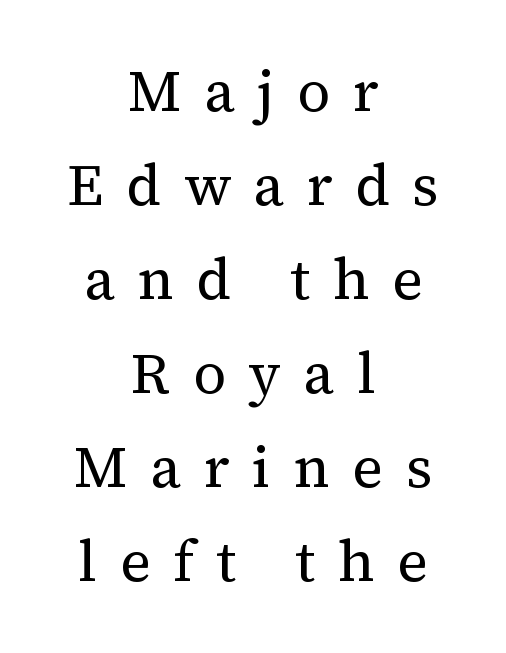
Q: Is the text bold? A: No.
Q: Is the text italic (slanted)? A: No, it is upright.
Q: Is the typeface a serif or a sans-serif typeface? A: Serif.
Q: Is the text underlined? A: No.
Q: How is the paragraph aligned? A: Centered.
Q: Is the spacing between letters normal or unusually wide? A: Unusually wide.
Q: Is the spacing between lines tight, normal or loose? A: Normal.
Q: Width (condensed, normal, or wide)? A: Normal.
Q: Stroke contrast? A: Medium.
Q: x-height? A: Medium.
Q: Monospaced? A: No.
